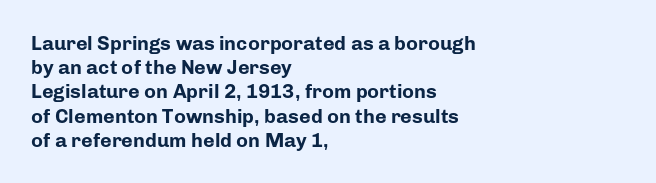
Descenders hang freely into open space. The paragraph has a hard left edge and a soft right edge. It's the straight-up-and-down kind of type. Observe the ordinary spacing: letters are neighbours, not strangers. Weight check: bold — yes, fully.
